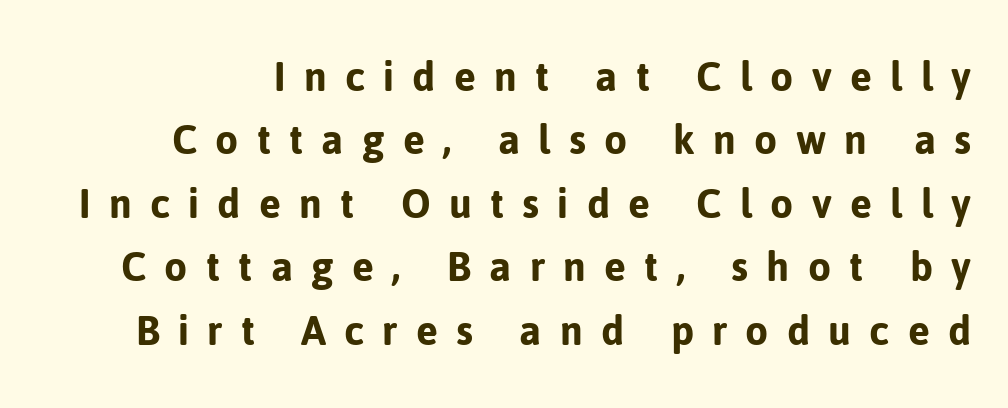
{"serif": "no", "italic": "no", "width": "normal", "stroke_contrast": "low", "x_height": "medium", "monospaced": "no", "underline": "no", "line_spacing": "normal", "line_spacing_ratio": 1.35, "letter_spacing": "wide", "letter_spacing_em": 0.39, "glyph_px": 47}
